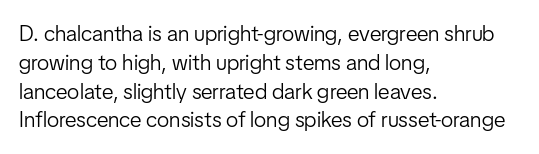
Q: Is the text bold? A: No.
Q: Is the text italic (slanted)? A: No, it is upright.
Q: Is the text underlined? A: No.
Q: How is the paragraph aligned? A: Left-aligned.
Q: Is the spacing between letters normal or unusually wide? A: Normal.
Q: Is the spacing between lines tight, normal or loose? A: Normal.
